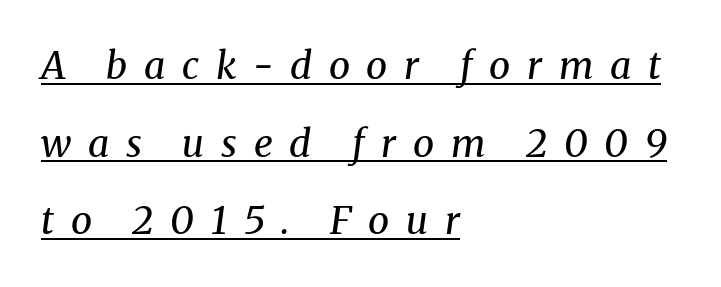
Q: Is the text bold? A: No.
Q: Is the text italic (slanted)? A: Yes, it leans right by about 8 degrees.
Q: Is the typeface a serif or a sans-serif typeface? A: Serif.
Q: Is the text underlined? A: Yes.
Q: How is the paragraph aligned? A: Left-aligned.
Q: Is the spacing between letters normal or unusually wide? A: Unusually wide.
Q: Is the spacing between lines tight, normal or loose? A: Loose.
Q: Width (condensed, normal, or wide)? A: Normal.
Q: Stroke contrast? A: Medium.
Q: x-height? A: Medium.
Q: Monospaced? A: No.
